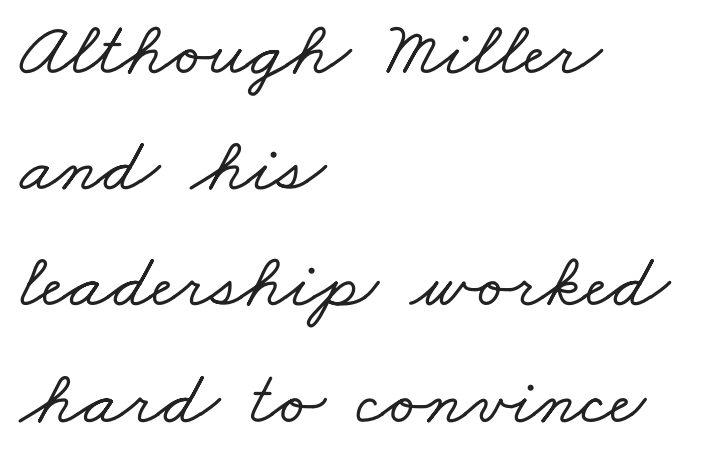
Regular leading. Spacing between characters is what you'd get straight out of the box. The rendering uses natural spacing where letterforms have individual widths. These lines are composed in type with serifs. Clear beneath every line of the passage.
